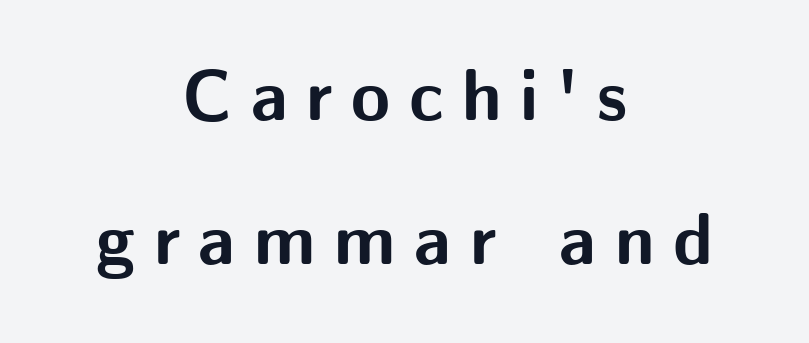
The image shows 71 px bold sans-serif type, upright; set centered, loose line spacing (2.03x), unusually wide letter spacing (+0.26 em), not underlined; medium stroke contrast and a medium x-height.
